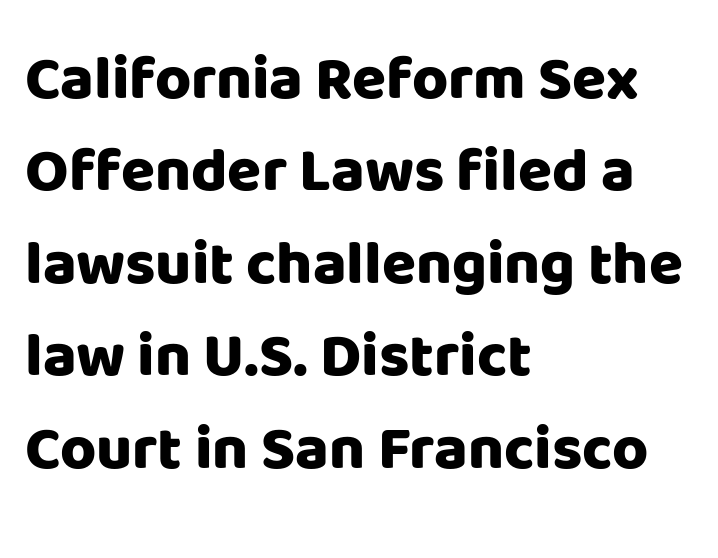
No extra tracking has been applied to these lines. The lines in this sample share a left origin and differ only in where they stop. Every character sits straight up, as roman type does. These lines carry a lot of weight — the face is fully bold.
